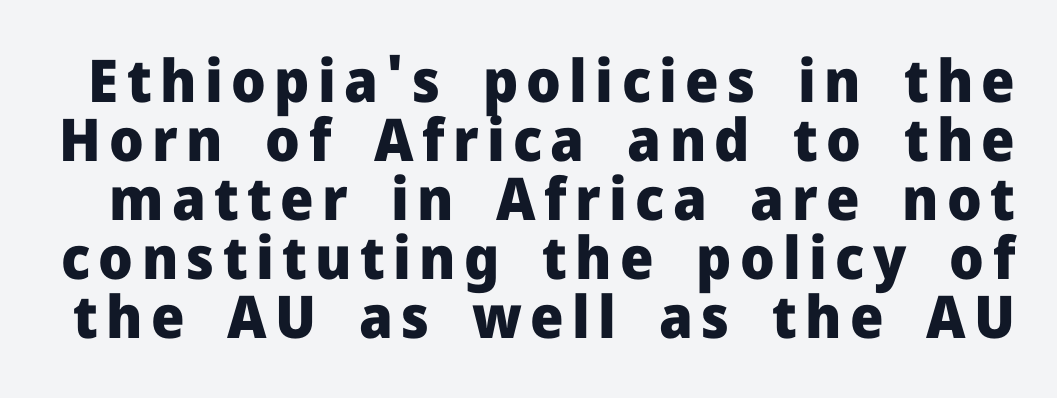
Summary of vertical rhythm: compact, with narrow interline spacing. Weight: bold. Honestly, there is no underline to notice here at all. You can tell from the bare stems that sans-serif type was used. Think of a printed novel: that variable character pitch is what you see here.
